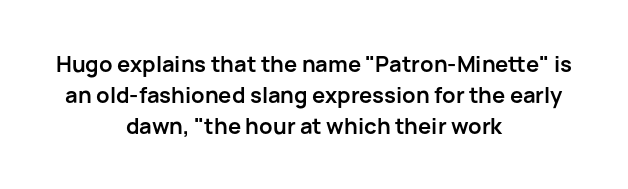
Q: Is the text bold? A: Yes.
Q: Is the text italic (slanted)? A: No, it is upright.
Q: Is the text underlined? A: No.
Q: How is the paragraph aligned? A: Centered.
Q: Is the spacing between letters normal or unusually wide? A: Normal.
Q: Is the spacing between lines tight, normal or loose? A: Normal.
